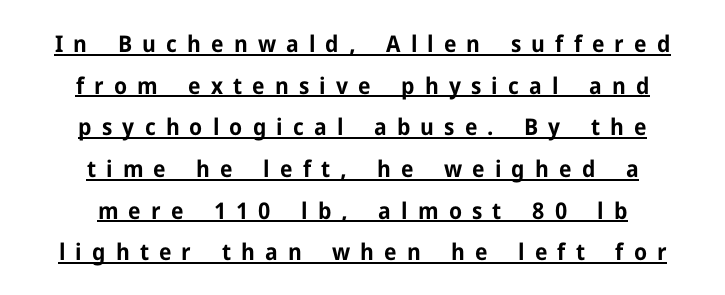
The image shows 23 px bold type, upright; set centered, line spacing 1.81x, unusually wide letter spacing (+0.44 em), underlined.
